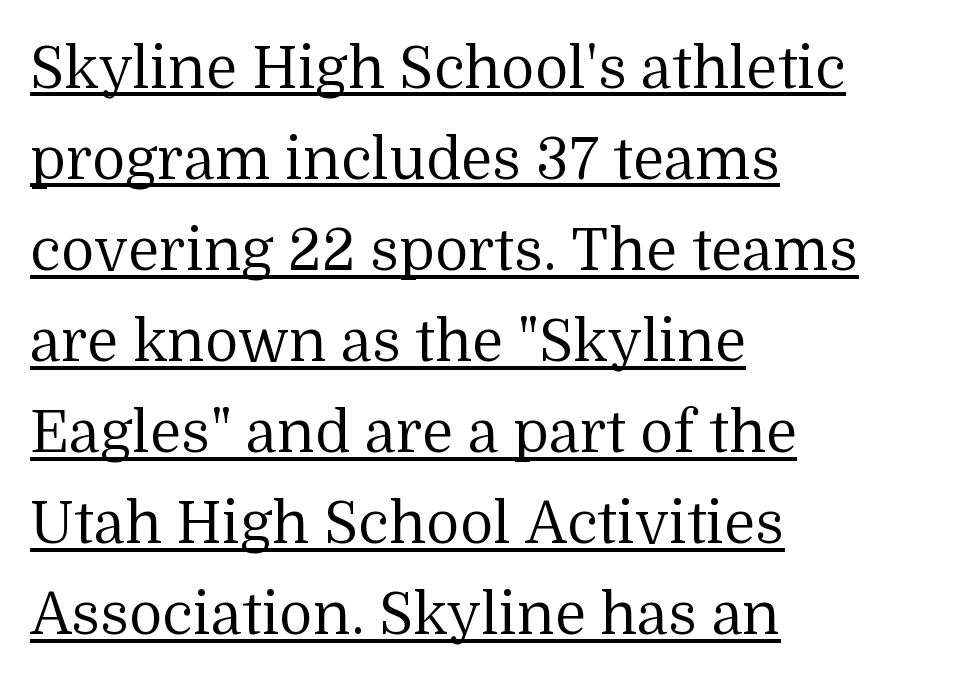
Q: Is the text bold? A: No.
Q: Is the text italic (slanted)? A: No, it is upright.
Q: Is the typeface a serif or a sans-serif typeface? A: Serif.
Q: Is the text underlined? A: Yes.
Q: How is the paragraph aligned? A: Left-aligned.
Q: Is the spacing between letters normal or unusually wide? A: Normal.
Q: Is the spacing between lines tight, normal or loose? A: Normal.
Q: Width (condensed, normal, or wide)? A: Normal.
Q: Stroke contrast? A: Medium.
Q: x-height? A: Medium.
Q: Monospaced? A: No.
